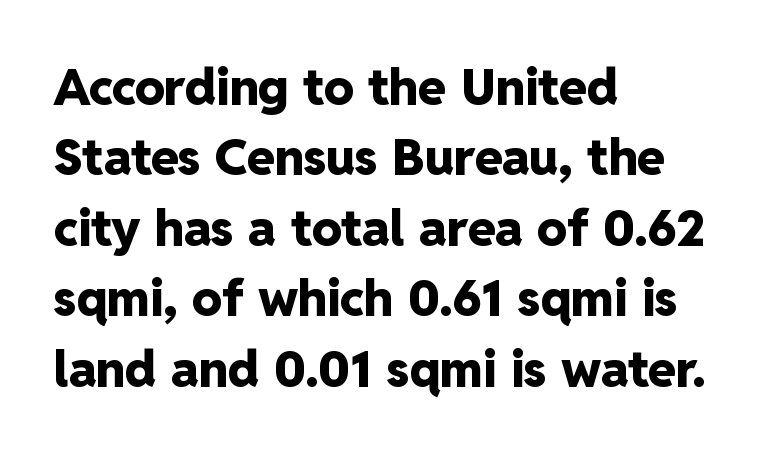
The image shows 50 px heavy sans-serif type, upright; set left-aligned, normal line spacing (1.41x), normal letter spacing, not underlined; low stroke contrast and a medium x-height.
